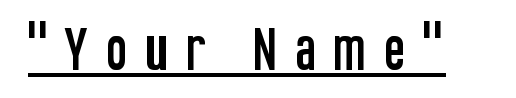
Q: Is the text italic (slanted)? A: No, it is upright.
Q: Is the typeface a serif or a sans-serif typeface? A: Sans-serif.
Q: Is the text underlined? A: Yes.
Q: Is the spacing between letters normal or unusually wide? A: Unusually wide.
Q: Width (condensed, normal, or wide)? A: Condensed.
Q: Stroke contrast? A: Low.
Q: x-height? A: Large.
Q: Monospaced? A: No.
